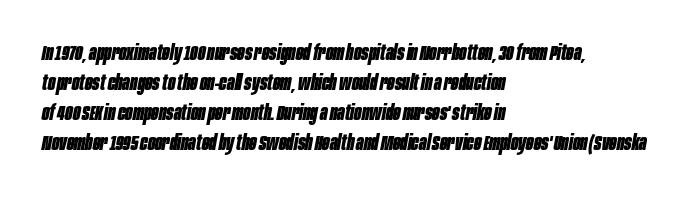
{"italic": "yes", "lean": "right", "slant_degrees": 10, "bold": "yes", "underline": "no", "align": "left", "line_spacing": "normal", "line_spacing_ratio": 1.36, "letter_spacing": "normal", "letter_spacing_em": 0.0, "glyph_px": 22}
